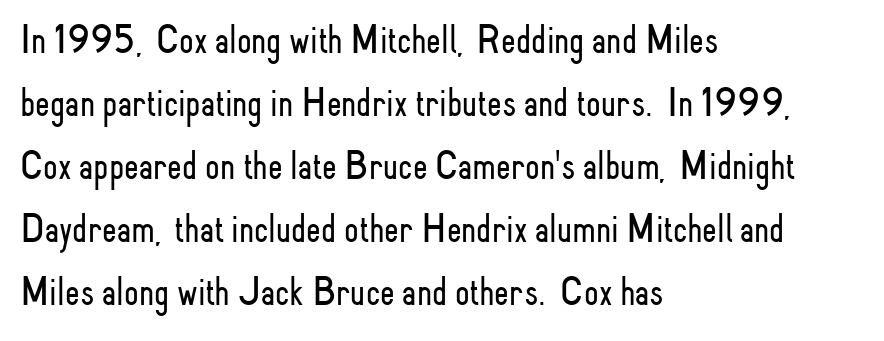
{"serif": "no", "italic": "no", "bold": "no", "weight": "light", "width": "condensed", "stroke_contrast": "low", "x_height": "small", "monospaced": "no", "underline": "no", "align": "left", "line_spacing": "normal", "line_spacing_ratio": 1.5, "letter_spacing": "normal", "letter_spacing_em": 0.0, "glyph_px": 42}
